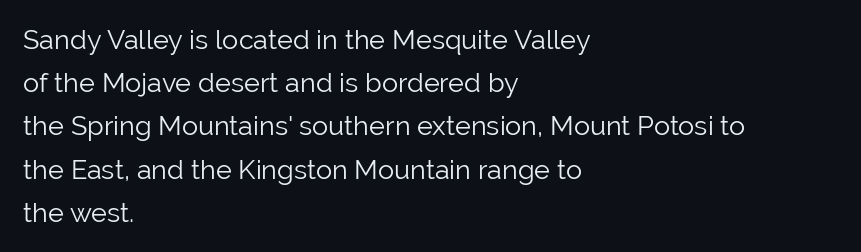
The image shows 27 px text type, upright; set left-aligned, normal line spacing (1.6x), normal letter spacing, not underlined.
